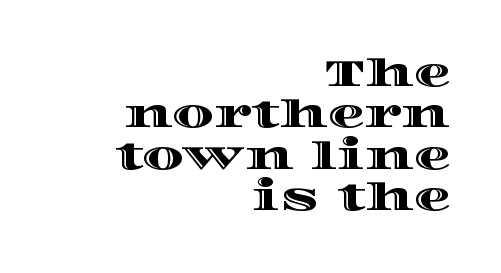
{"italic": "no", "width": "wide", "x_height": "large", "monospaced": "no", "underline": "no", "align": "right", "line_spacing": "tight", "line_spacing_ratio": 1.12, "letter_spacing": "normal", "letter_spacing_em": 0.0, "glyph_px": 37}
